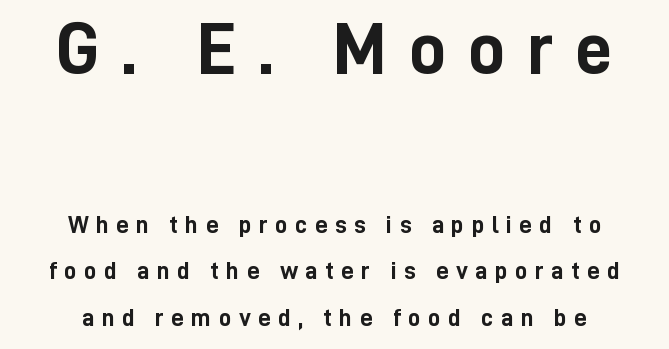
{"serif": "no", "italic": "no", "bold": "yes", "weight": "semibold", "width": "condensed", "stroke_contrast": "low", "x_height": "medium", "monospaced": "no", "underline": "no", "align": "center", "line_spacing_ratio": 1.85, "letter_spacing": "wide", "letter_spacing_em": 0.29, "larger_block": "first", "size_ratio": 2.96, "glyph_px": 74}
